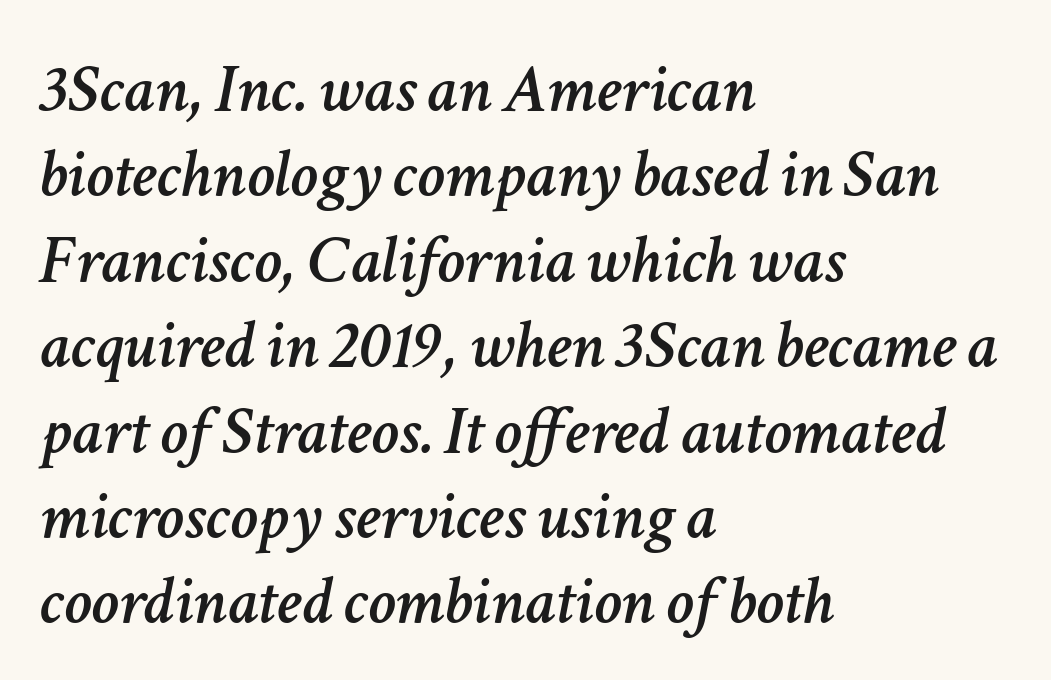
The image shows 70 px text type, italic (leaning right); set left-aligned, line spacing 1.22x, normal letter spacing, not underlined; low stroke contrast and a medium x-height.
